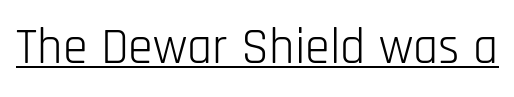
Type style note: lacks serifs. The glyphs are accompanied by a horizontal stroke just below them. This is the regular roman posture of the typeface. Note the varied advance widths — an 'i' is clearly narrower than an 'm'. What stands out about the letter spacing? Nothing — it is the standard amount. A quiet, ordinary-to-light weight characterises the typeface.
